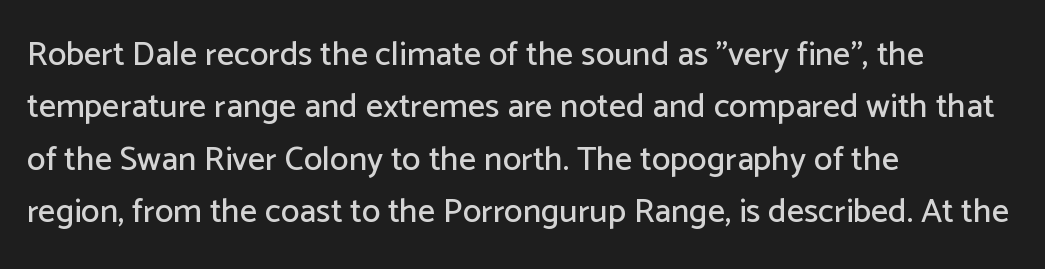
Note the varied advance widths — an 'i' is clearly narrower than an 'm'. Notice how the stems are strictly vertical — no italics here. Descender tails drop into unmarked territory. The designer left line spacing at the default. What stands out about the letter spacing? Nothing — it is the standard amount. Typeset ragged right — the left edge is the straight one.
